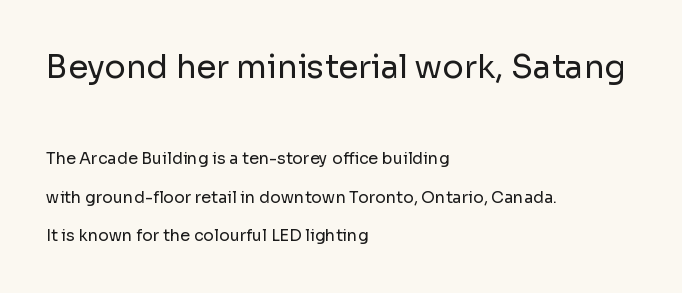
{"serif": "no", "italic": "no", "bold": "no", "weight": "regular", "width": "normal", "stroke_contrast": "low", "x_height": "medium", "monospaced": "no", "underline": "no", "align": "left", "line_spacing": "loose", "line_spacing_ratio": 2.4, "letter_spacing": "normal", "letter_spacing_em": 0.0, "larger_block": "first", "size_ratio": 2.0, "glyph_px": 32}
